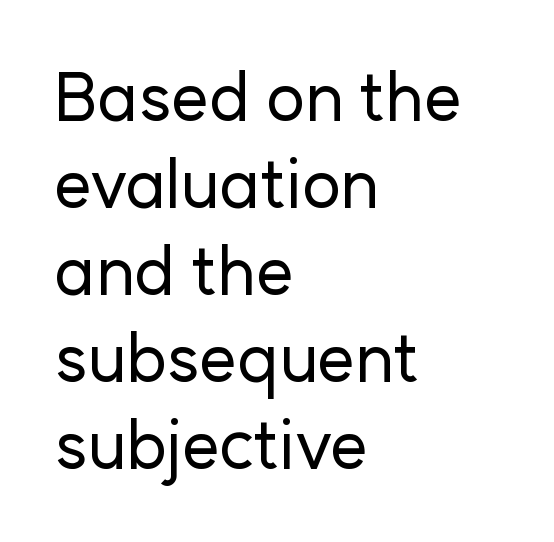
Q: Is the text italic (slanted)? A: No, it is upright.
Q: Is the typeface a serif or a sans-serif typeface? A: Sans-serif.
Q: Is the text underlined? A: No.
Q: How is the paragraph aligned? A: Left-aligned.
Q: Is the spacing between letters normal or unusually wide? A: Normal.
Q: Is the spacing between lines tight, normal or loose? A: Normal.
Q: Width (condensed, normal, or wide)? A: Normal.
Q: Stroke contrast? A: Low.
Q: x-height? A: Medium.
Q: Monospaced? A: No.
